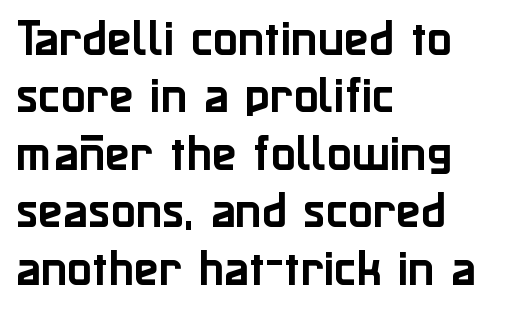
The image shows 41 px sans-serif type, upright; set left-aligned, normal line spacing (1.4x), normal letter spacing, not underlined; low stroke contrast and a medium x-height.
